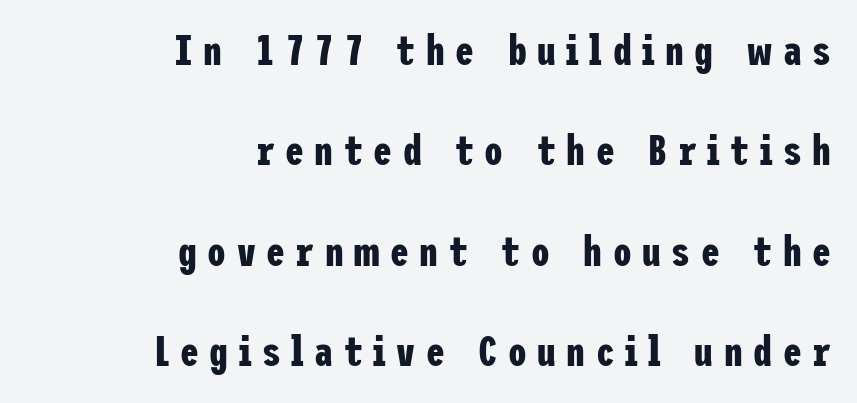
{"serif": "no", "italic": "no", "bold": "yes", "weight": "bold", "width": "condensed", "stroke_contrast": "low", "x_height": "medium", "underline": "no", "align": "right", "line_spacing": "loose", "line_spacing_ratio": 2.39, "letter_spacing": "wide", "letter_spacing_em": 0.25, "glyph_px": 42}
